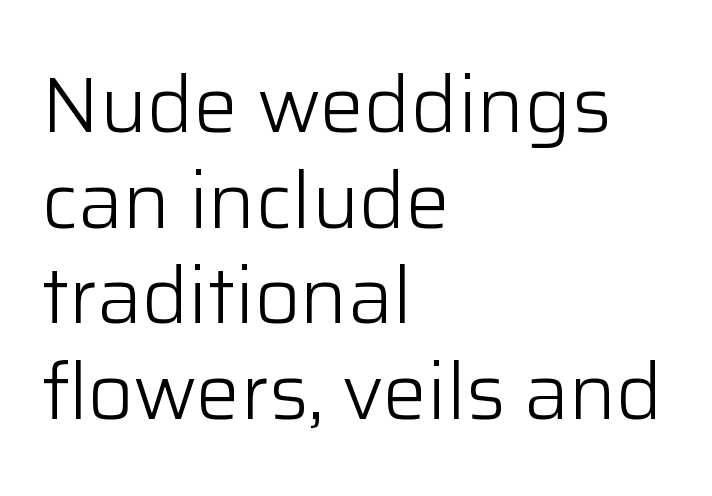
Q: Is the text bold? A: No.
Q: Is the text italic (slanted)? A: No, it is upright.
Q: Is the typeface a serif or a sans-serif typeface? A: Sans-serif.
Q: Is the text underlined? A: No.
Q: How is the paragraph aligned? A: Left-aligned.
Q: Is the spacing between letters normal or unusually wide? A: Normal.
Q: Width (condensed, normal, or wide)? A: Normal.
Q: Stroke contrast? A: Low.
Q: x-height? A: Medium.
Q: Monospaced? A: No.
